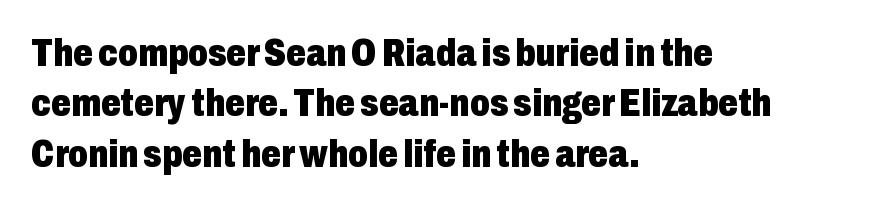
Each row of text sits above clean, open space. Students, note that the glyphs here touch the page at normal intervals. Style check: upright. Is the block centered? No — it sits flush against the left margin.
